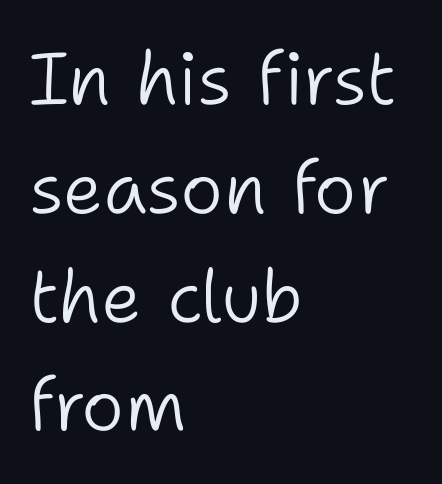
Q: Is the text bold? A: No.
Q: Is the text italic (slanted)? A: No, it is upright.
Q: Is the typeface a serif or a sans-serif typeface? A: Sans-serif.
Q: Is the text underlined? A: No.
Q: How is the paragraph aligned? A: Left-aligned.
Q: Is the spacing between letters normal or unusually wide? A: Normal.
Q: Is the spacing between lines tight, normal or loose? A: Normal.
Q: Width (condensed, normal, or wide)? A: Normal.
Q: Stroke contrast? A: Low.
Q: x-height? A: Medium.
Q: Monospaced? A: No.
